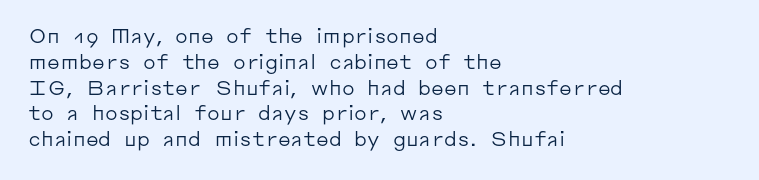
Q: Is the text bold? A: No.
Q: Is the text italic (slanted)? A: No, it is upright.
Q: Is the text underlined? A: No.
Q: How is the paragraph aligned? A: Left-aligned.
Q: Is the spacing between letters normal or unusually wide? A: Normal.
Q: Is the spacing between lines tight, normal or loose? A: Normal.
